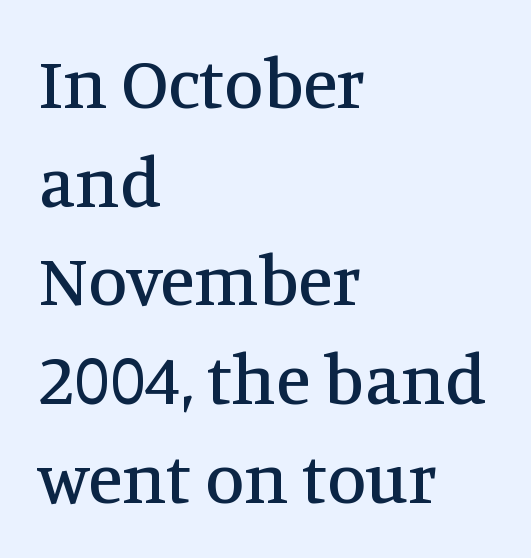
Q: Is the text italic (slanted)? A: No, it is upright.
Q: Is the typeface a serif or a sans-serif typeface? A: Serif.
Q: Is the text underlined? A: No.
Q: How is the paragraph aligned? A: Left-aligned.
Q: Is the spacing between letters normal or unusually wide? A: Normal.
Q: Is the spacing between lines tight, normal or loose? A: Normal.
Q: Width (condensed, normal, or wide)? A: Normal.
Q: Stroke contrast? A: Medium.
Q: x-height? A: Large.
Q: Monospaced? A: No.
